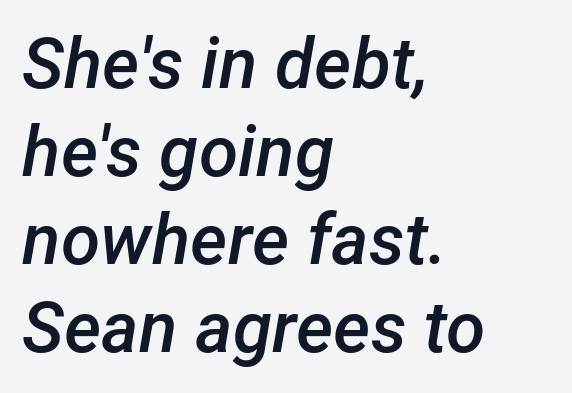
Varying glyph widths throughout — classic text-font behaviour. Would a proofreader flag this as italicized? Yes. A student would call this left alignment; a typographer would say flush left, rag right. This sample uses plain, unmodified letter spacing. The specimen omits any rule beneath the text block's lines. Its strokes are somewhat broadened, the hallmark of semibold type.
